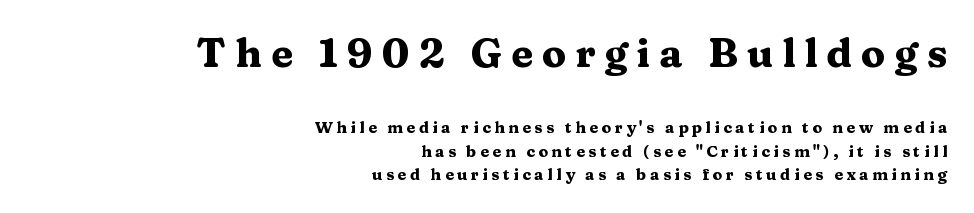
These lines sit exactly where default settings would place them. Notice how the stems are strictly vertical — no italics here. Students, note that the glyphs here are deliberately spaced far apart. This rendering employs a face with finishing strokes, i.e., a serif.
